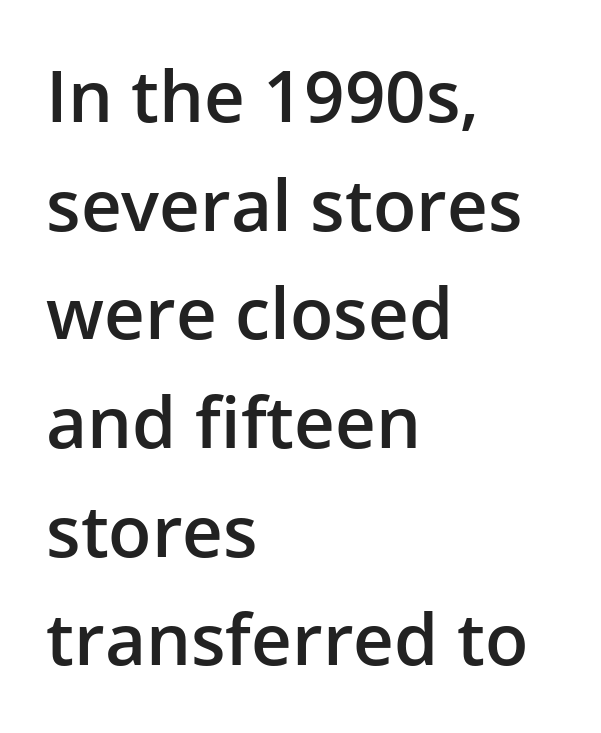
Q: Is the text bold? A: Semi-bold.
Q: Is the text italic (slanted)? A: No, it is upright.
Q: Is the typeface a serif or a sans-serif typeface? A: Sans-serif.
Q: Is the text underlined? A: No.
Q: How is the paragraph aligned? A: Left-aligned.
Q: Is the spacing between letters normal or unusually wide? A: Normal.
Q: Is the spacing between lines tight, normal or loose? A: Normal.
Q: Width (condensed, normal, or wide)? A: Normal.
Q: Stroke contrast? A: Low.
Q: x-height? A: Medium.
Q: Monospaced? A: No.
